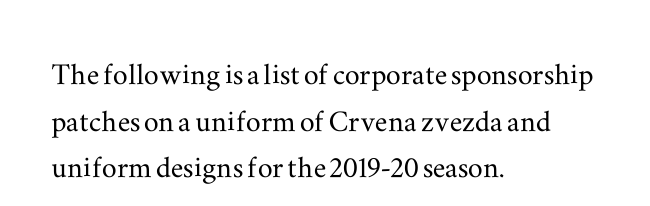
No word sits above an underline. The passage shown is typed in a proportional face where columns would drift. The line texture is even and compact thanks to regular tracking. This is the regular roman posture of the typeface. The designer left line spacing at the default.
